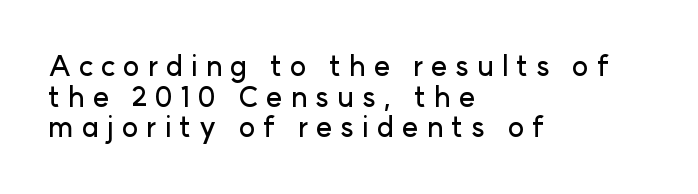
Is this a fixed-width face? No — the glyphs have proportional, varying widths. In terms of leading, this rendering errs on the cramped side. Loose tracking; the words dissolve into strings of separated letters. The type sits square on the baseline with zero lean. Horizontally, the lines are justified to the leading edge only. This sample uses a sans-serif face.
